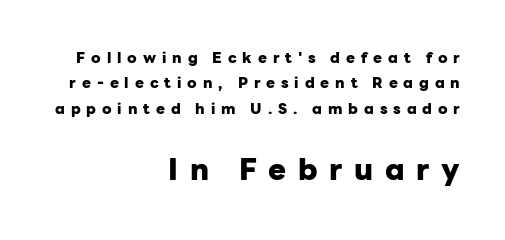
Q: Is the text bold? A: Yes.
Q: Is the text italic (slanted)? A: No, it is upright.
Q: Is the typeface a serif or a sans-serif typeface? A: Sans-serif.
Q: Is the text underlined? A: No.
Q: How is the paragraph aligned? A: Right-aligned.
Q: Is the spacing between letters normal or unusually wide? A: Unusually wide.
Q: Is the spacing between lines tight, normal or loose? A: Normal.
Q: Which block of text is set in a larger size, the first (top) or the second (bottom)? A: The second (bottom) one.
Q: Width (condensed, normal, or wide)? A: Normal.
Q: Stroke contrast? A: Low.
Q: x-height? A: Medium.
Q: Monospaced? A: No.
